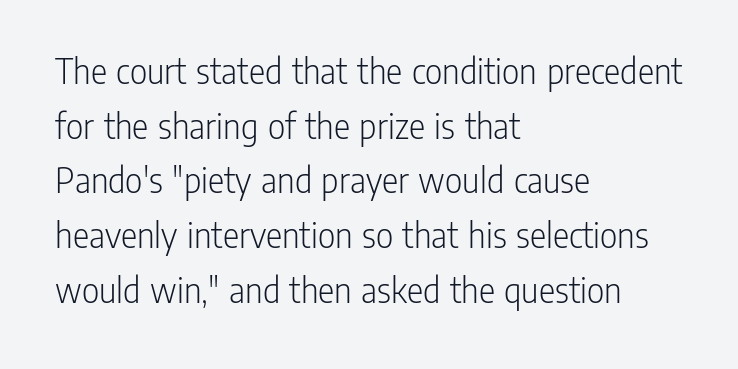
Stroke thickness stays within the range of a standard reading face or lighter. These lines are rendered in a variable-pitch font. The letters carry no serifs — their stems end cleanly without finishing strokes. Layout note: lines flush left.
